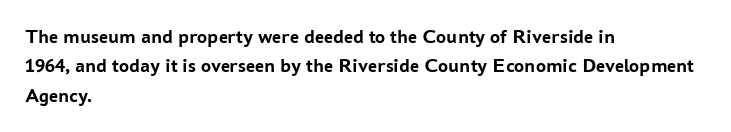
Emphasis by weight is at full strength: bold. The glyphs are unaccompanied by any horizontal stroke below them. Nothing unusual about the tracking: characters are spaced as the font intends. Do the letters lean? They stand straight. Every row of glyphs begins at an identical x-position on the left.
